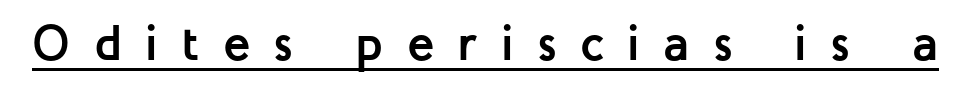
{"serif": "no", "italic": "no", "bold": "yes", "weight": "semibold", "width": "normal", "stroke_contrast": "low", "x_height": "medium", "monospaced": "no", "underline": "yes", "letter_spacing": "wide", "letter_spacing_em": 0.47, "glyph_px": 50}
